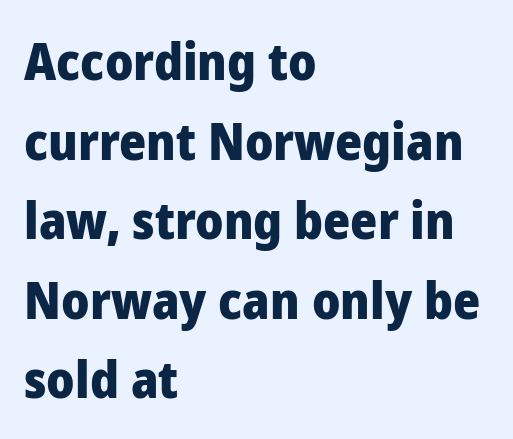
{"serif": "no", "italic": "no", "bold": "yes", "weight": "heavy", "width": "normal", "stroke_contrast": "low", "x_height": "medium", "monospaced": "no", "underline": "no", "align": "left", "line_spacing": "normal", "line_spacing_ratio": 1.53, "letter_spacing": "normal", "letter_spacing_em": 0.0, "glyph_px": 52}
